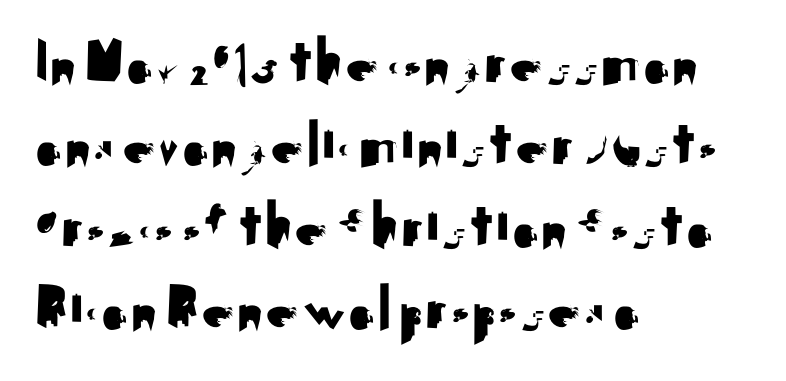
{"serif": "no", "italic": "no", "width": "normal", "stroke_contrast": "medium", "x_height": "small", "monospaced": "no", "underline": "no", "align": "left", "line_spacing_ratio": 1.24, "letter_spacing": "normal", "letter_spacing_em": 0.0, "glyph_px": 66}
